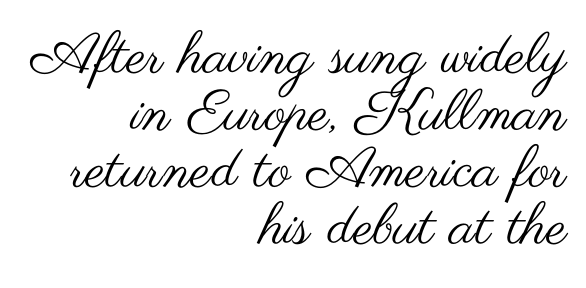
Honestly, the letter spacing is just normal — you wouldn't notice it. Letterform terminals end flat and unadorned throughout the passage. Descender tails drop into unmarked territory. The passage shown is typed in a proportional face where columns would drift. Rows of type sit shoulder to shoulder in the vertical direction.
